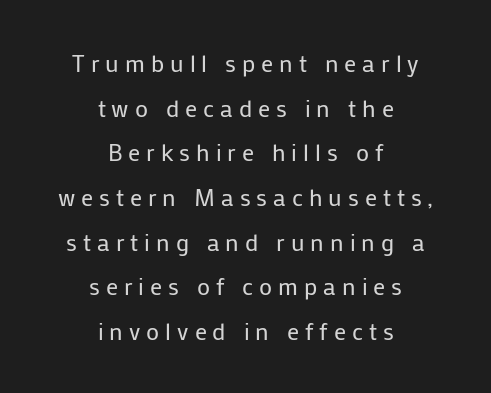
Q: Is the text bold? A: No.
Q: Is the text italic (slanted)? A: No, it is upright.
Q: Is the text underlined? A: No.
Q: How is the paragraph aligned? A: Centered.
Q: Is the spacing between letters normal or unusually wide? A: Unusually wide.
